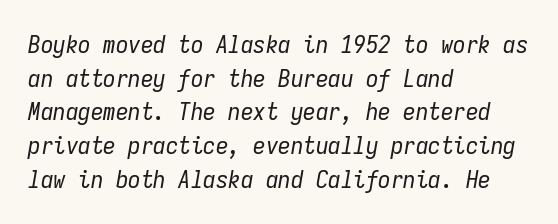
{"italic": "yes", "lean": "right", "slant_degrees": 9, "bold": "no", "underline": "no", "align": "left", "line_spacing": "normal", "line_spacing_ratio": 1.35, "letter_spacing": "normal", "letter_spacing_em": 0.0, "glyph_px": 25}
